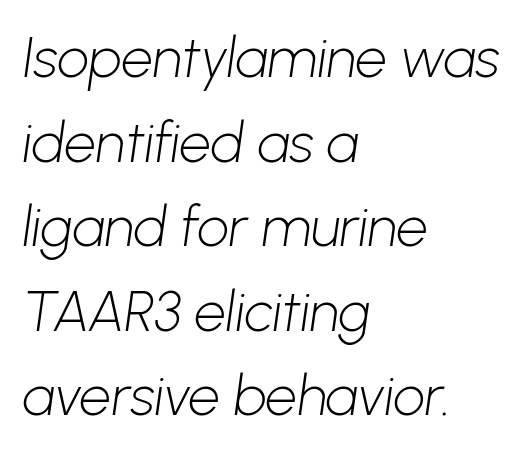
Spacing verdict: proportional, widths tailored to each character. Bold? No — there's no thickening of the strokes. The type is set solid horizontally, with unmodified tracking. The words here are not underlined. Regular leading. Classification — sans serif.
